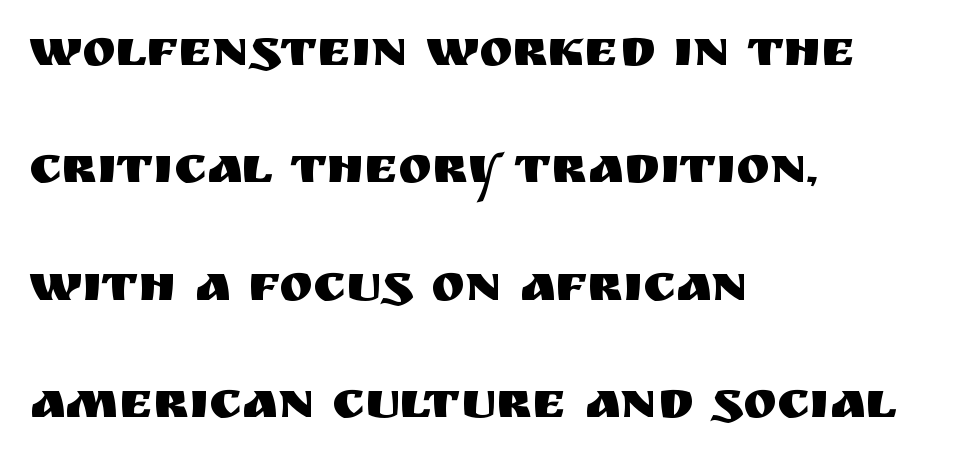
Descenders hang freely into open space. A typesetter would call this zero additional tracking. Here the designer chose a conventional face with non-uniform glyph widths. The typography opts for an upright posture over an oblique one. The line-height multiplier appears high, well above default. Visually the block forms a straight wall on the left and a jagged coastline on the right.
